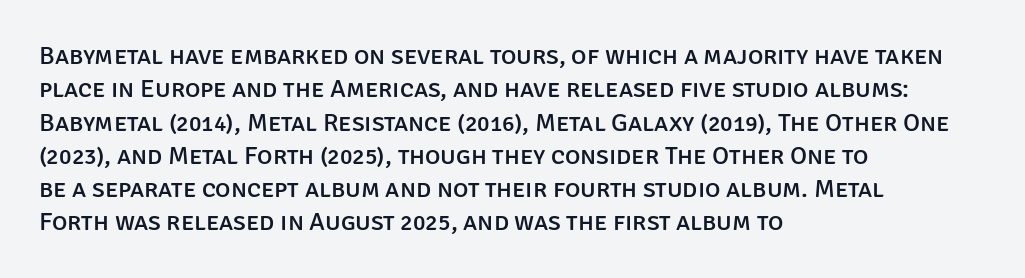
Q: Is the text italic (slanted)? A: No, it is upright.
Q: Is the text underlined? A: No.
Q: How is the paragraph aligned? A: Left-aligned.
Q: Is the spacing between letters normal or unusually wide? A: Normal.
Q: Is the spacing between lines tight, normal or loose? A: Normal.
